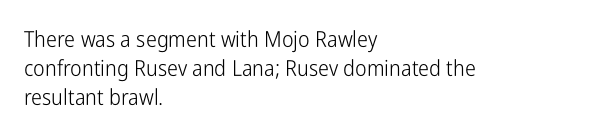
The image shows 22 px text type, upright; set left-aligned, normal line spacing (1.32x), normal letter spacing, not underlined.
